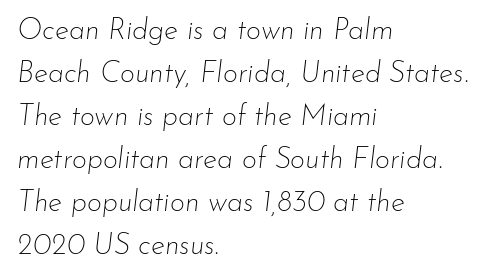
Q: Is the text bold? A: No.
Q: Is the text italic (slanted)? A: Yes, it leans right by about 7 degrees.
Q: Is the text underlined? A: No.
Q: How is the paragraph aligned? A: Left-aligned.
Q: Is the spacing between letters normal or unusually wide? A: Normal.
Q: Is the spacing between lines tight, normal or loose? A: Normal.
Q: Width (condensed, normal, or wide)? A: Normal.
Q: Stroke contrast? A: Low.
Q: x-height? A: Small.
Q: Monospaced? A: No.
